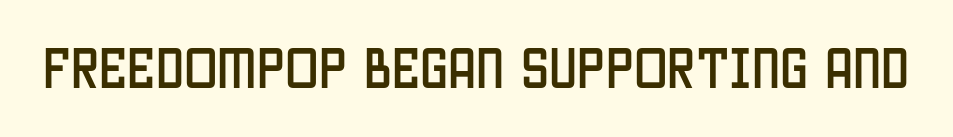
The image shows 45 px condensed sans-serif type, upright; set normal letter spacing, not underlined; low stroke contrast and a large x-height.
